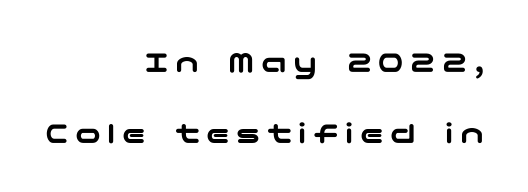
The image shows 32 px wide sans-serif type, upright; set right-aligned, loose line spacing (2.21x), unusually wide letter spacing (+0.21 em), not underlined; low stroke contrast and a medium x-height.
